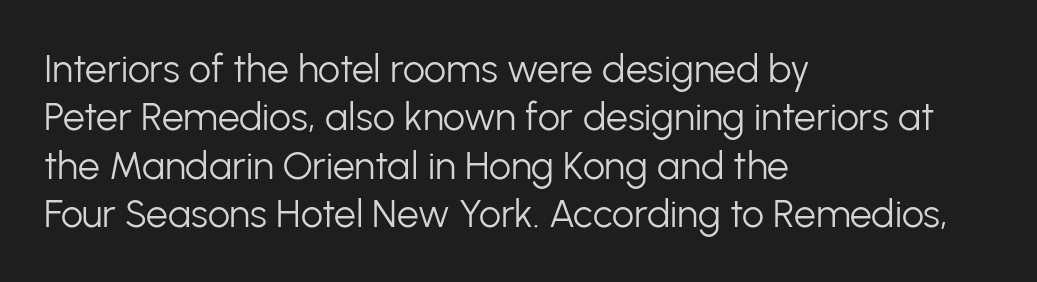
Q: Is the text bold? A: No.
Q: Is the text italic (slanted)? A: No, it is upright.
Q: Is the typeface a serif or a sans-serif typeface? A: Sans-serif.
Q: Is the text underlined? A: No.
Q: How is the paragraph aligned? A: Left-aligned.
Q: Is the spacing between letters normal or unusually wide? A: Normal.
Q: Width (condensed, normal, or wide)? A: Normal.
Q: Stroke contrast? A: Low.
Q: x-height? A: Medium.
Q: Monospaced? A: No.
